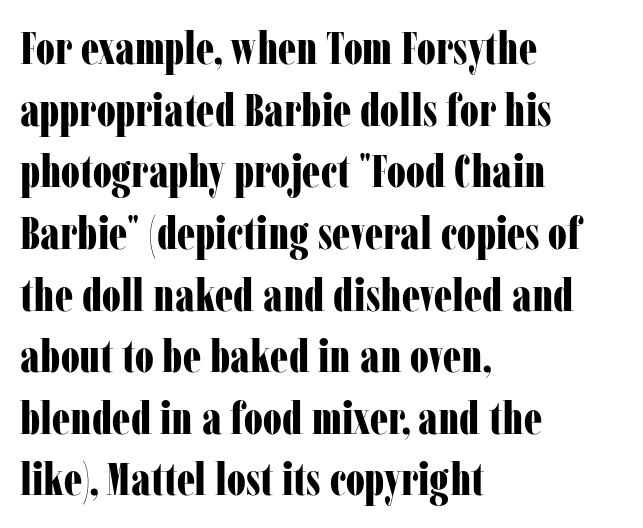
The image shows 46 px bold, condensed serif type, upright; set left-aligned, normal line spacing (1.34x), normal letter spacing, not underlined; low stroke contrast and a medium x-height.
